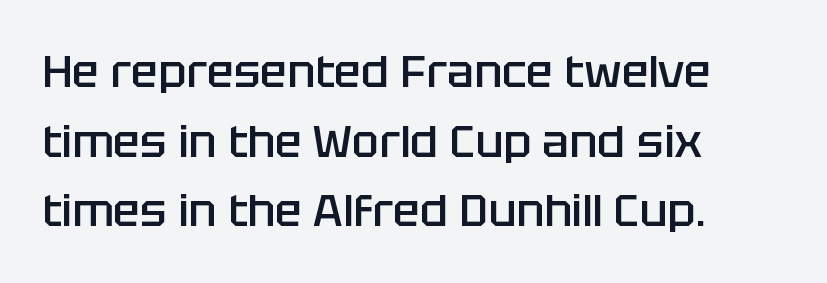
The space between consecutive lines is moderate. There is no visible air inserted between adjacent glyphs. Just letters on the line, the space beneath them empty. The face used here is a sans, in the tradition of grotesques and geometrics.
